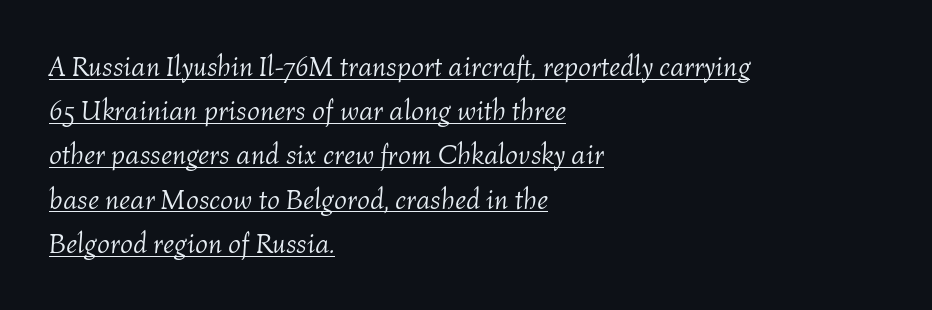
The image shows 28 px light type, italic (leaning right); set left-aligned, normal line spacing (1.58x), normal letter spacing, underlined; medium stroke contrast and a medium x-height.
